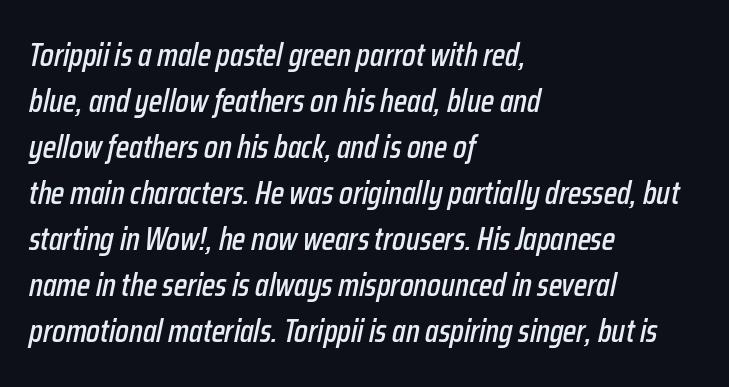
{"italic": "yes", "lean": "right", "slant_degrees": 12, "width": "condensed", "stroke_contrast": "low", "x_height": "medium", "monospaced": "no", "underline": "no", "align": "left", "line_spacing": "normal", "line_spacing_ratio": 1.44, "letter_spacing": "normal", "letter_spacing_em": 0.0, "glyph_px": 32}
